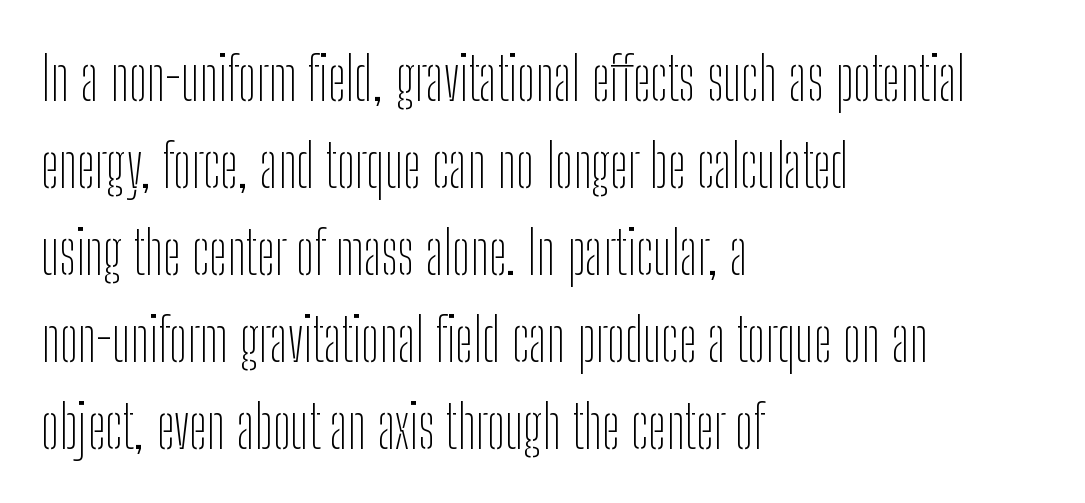
The image shows 60 px thin, condensed sans-serif type, upright; set left-aligned, normal line spacing (1.45x), normal letter spacing, not underlined; low stroke contrast and a medium x-height.
